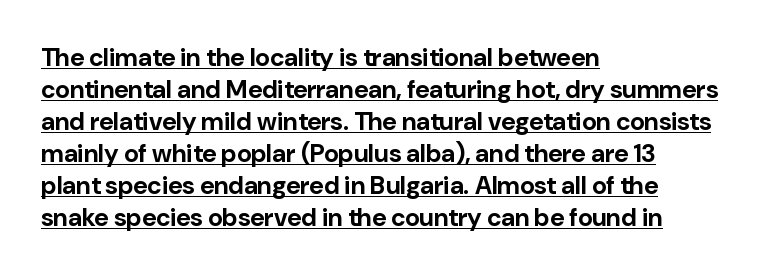
The image shows 25 px bold type, upright; set left-aligned, normal line spacing (1.28x), normal letter spacing, underlined.
